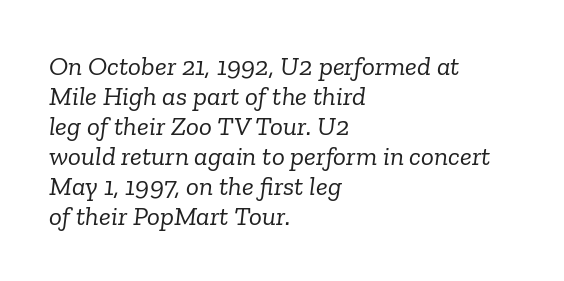
Q: Is the text bold? A: No.
Q: Is the text italic (slanted)? A: Yes, it leans right by about 6 degrees.
Q: Is the text underlined? A: No.
Q: How is the paragraph aligned? A: Left-aligned.
Q: Is the spacing between letters normal or unusually wide? A: Normal.
Q: Is the spacing between lines tight, normal or loose? A: Tight.
